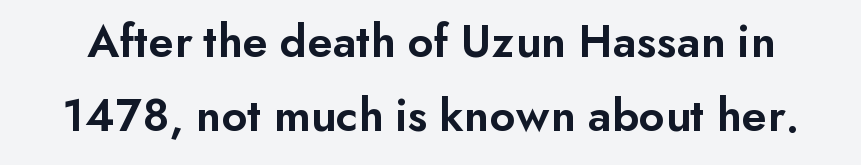
Q: Is the text bold? A: Semi-bold.
Q: Is the text italic (slanted)? A: No, it is upright.
Q: Is the typeface a serif or a sans-serif typeface? A: Sans-serif.
Q: Is the text underlined? A: No.
Q: Is the spacing between letters normal or unusually wide? A: Normal.
Q: Is the spacing between lines tight, normal or loose? A: Normal.
Q: Width (condensed, normal, or wide)? A: Normal.
Q: Stroke contrast? A: Low.
Q: x-height? A: Small.
Q: Monospaced? A: No.
